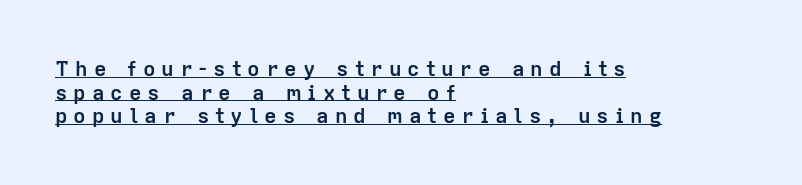
Strokes here are thick enough to call this a true bold. This sample uses expanded letter spacing, leaving extra air between glyphs. Casual observation: everything's shoved over to the left. Summary of vertical rhythm: compact, with narrow interline spacing. Is there an underline? Yes — a line sits under the letters. When letters stand straight like this, we call the style roman or upright.
